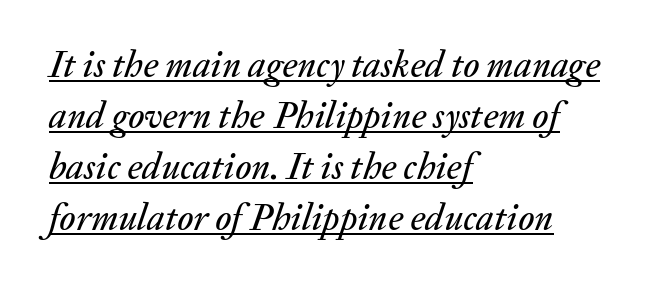
The image shows 37 px text type, italic (leaning right); set left-aligned, normal line spacing (1.38x), normal letter spacing, underlined; medium stroke contrast and a medium x-height.
